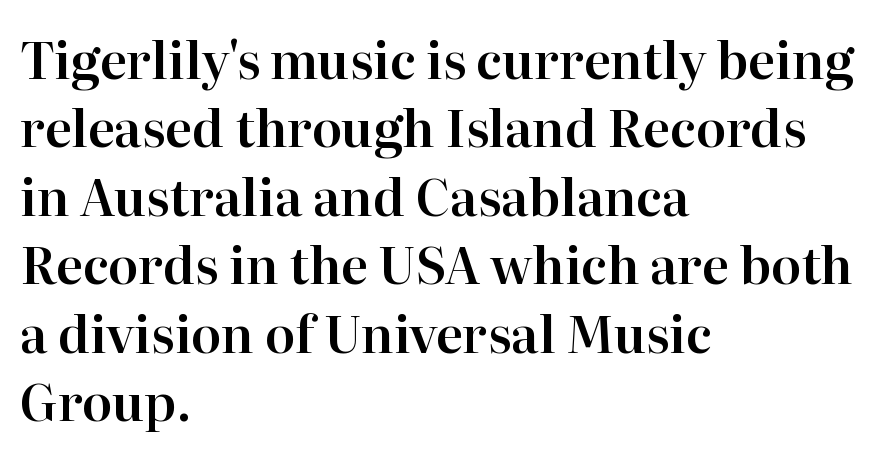
The image shows 50 px serif type, upright; set left-aligned, normal line spacing (1.37x), normal letter spacing, not underlined; high stroke contrast and a medium x-height.
